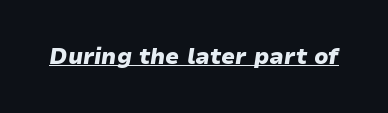
{"italic": "yes", "lean": "right", "slant_degrees": 9, "bold": "yes", "underline": "yes", "letter_spacing": "normal", "letter_spacing_em": 0.0, "glyph_px": 22}
